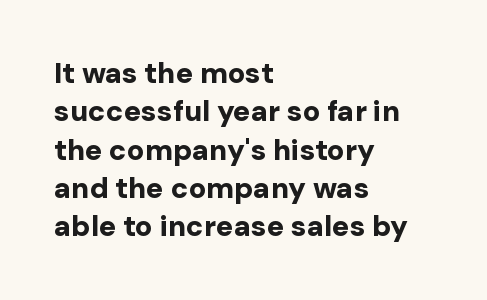
Words appear dense and cohesive because spacing is normal. I'd describe the lettering as bold — thick and assertive. Interline gaps are of average width in this sample. Each letter keeps its own natural width here, so spacing adapts to shape. This sample uses an upright cut, with every glyph sitting square on the baseline. Grotesque or geometric, the face here clearly has no serifs.
